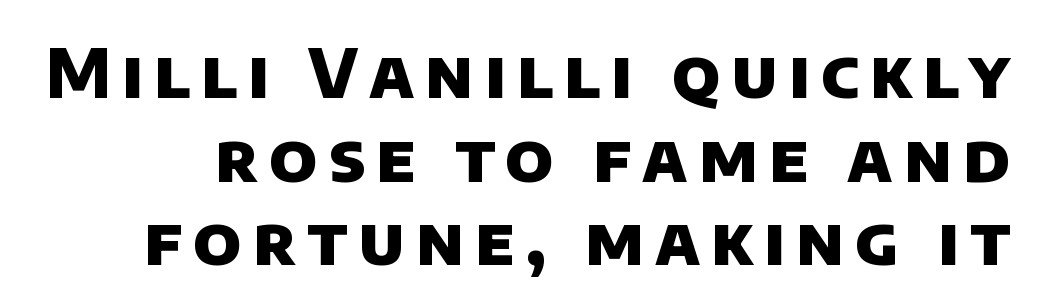
Unlike a traditional serif, this face leaves its strokes unadorned. Letters rest on an invisible, unmarked baseline. This sample has the flowing, uneven cadence of proportional lettering. What weight is shown? A full bold with thick strokes.
